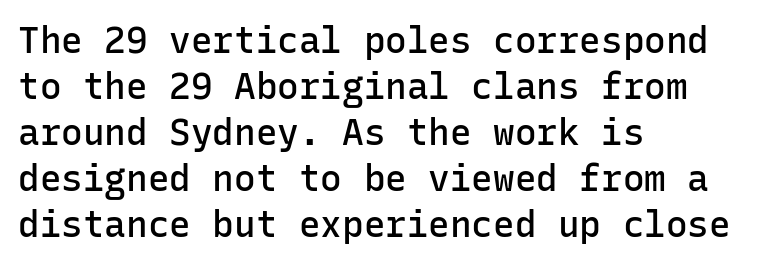
The image shows 36 px semibold sans-serif type, upright, monospaced; set left-aligned, normal line spacing (1.28x), normal letter spacing, not underlined; low stroke contrast and a medium x-height.
